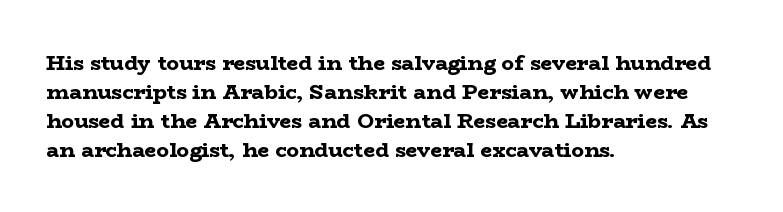
The lines are quadded left. These lines keep a tight, regular rhythm from letter to letter. The gap between lines stays unmarked. It's the straight-up-and-down kind of type. The rendering uses a moderate line-height, typical for paragraphs. Pretty heavy lettering here — definitely bold.
